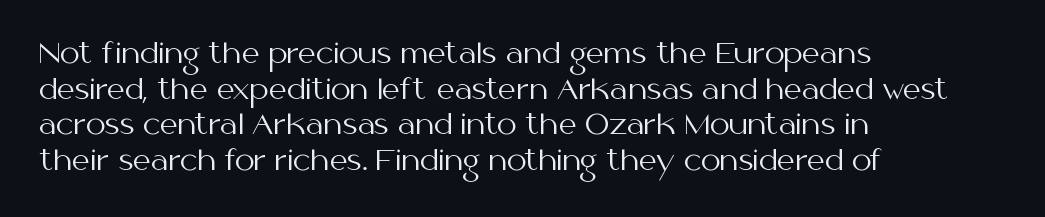
Reading down the block, your eye returns to a fixed left position each line. The letters stand upright; this is a roman face. Nothing unusual about the tracking: characters are spaced as the font intends. Check where the strokes stop: nothing finishes them off — pure sans. Compared with typical paragraphs, the rows here are spaced about the same. The words here are not underlined.
